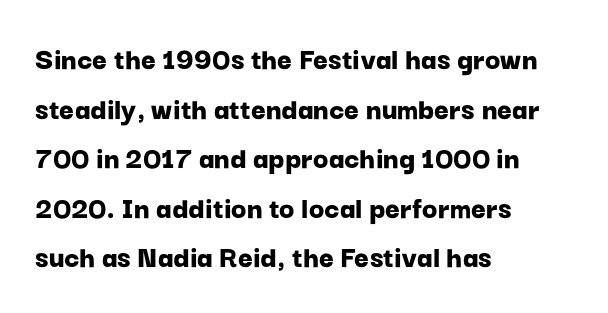
{"serif": "no", "italic": "no", "bold": "yes", "weight": "bold", "width": "normal", "stroke_contrast": "low", "x_height": "medium", "monospaced": "no", "underline": "no", "align": "left", "line_spacing": "normal", "line_spacing_ratio": 1.55, "letter_spacing": "normal", "letter_spacing_em": 0.0, "glyph_px": 32}
